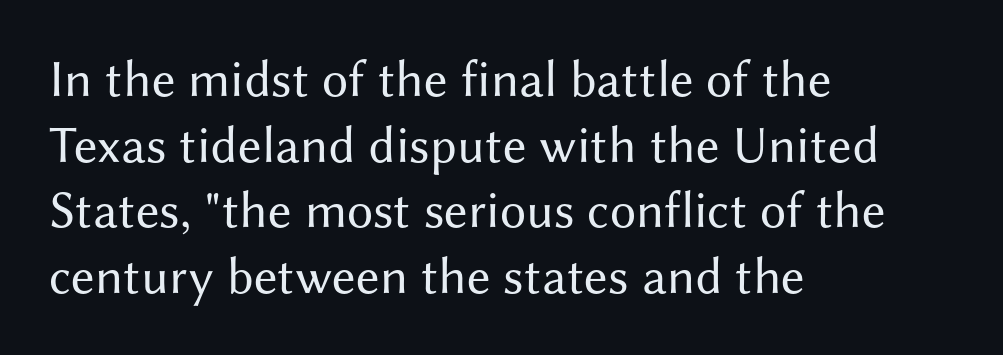
Q: Is the text bold? A: No.
Q: Is the text italic (slanted)? A: No, it is upright.
Q: Is the typeface a serif or a sans-serif typeface? A: Sans-serif.
Q: Is the text underlined? A: No.
Q: How is the paragraph aligned? A: Left-aligned.
Q: Is the spacing between letters normal or unusually wide? A: Normal.
Q: Is the spacing between lines tight, normal or loose? A: Normal.
Q: Width (condensed, normal, or wide)? A: Normal.
Q: Stroke contrast? A: Medium.
Q: x-height? A: Medium.
Q: Monospaced? A: No.
